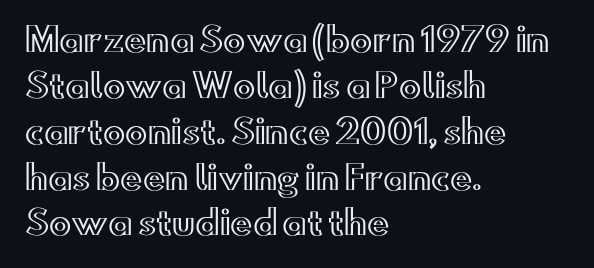
The image shows 33 px wide type, upright; set left-aligned, normal line spacing (1.39x), normal letter spacing, not underlined; a small x-height.
